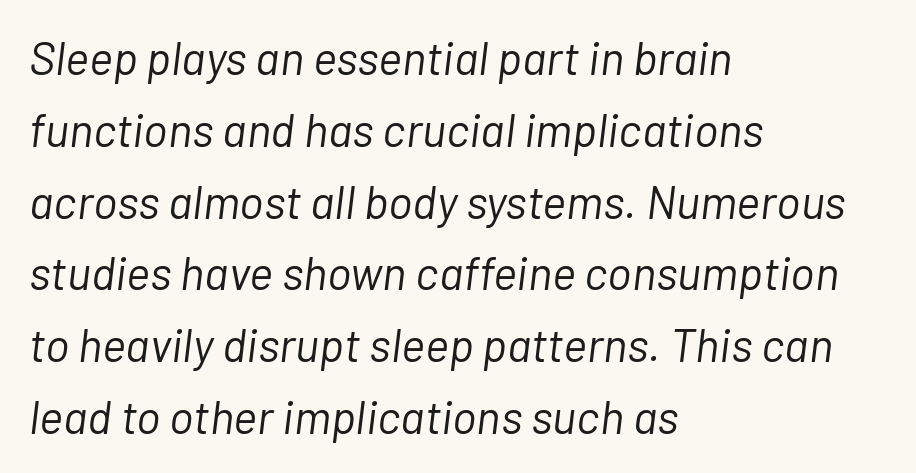
In CSS terms this would be text-align: left. Nobody touched the tracking dial on this one. Each letter keeps its own natural width here, so spacing adapts to shape. Anything drawn beneath the words? Only blank space. Tall strokes in this sample are angled rather than plumb. Weight: not bold — regular or lighter.
